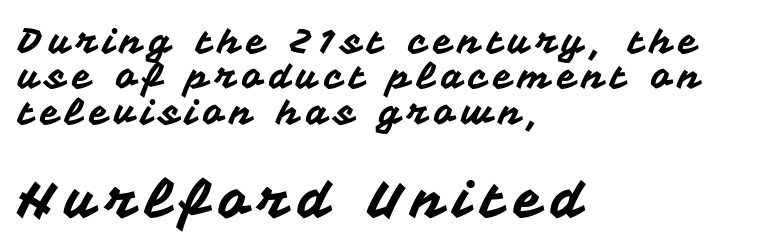
Q: Is the text italic (slanted)? A: Yes.
Q: Is the typeface a serif or a sans-serif typeface? A: Sans-serif.
Q: Is the text underlined? A: No.
Q: How is the paragraph aligned? A: Left-aligned.
Q: Is the spacing between lines tight, normal or loose? A: Tight.
Q: Which block of text is set in a larger size, the first (top) or the second (bottom)? A: The second (bottom) one.
Q: Width (condensed, normal, or wide)? A: Normal.
Q: Stroke contrast? A: Medium.
Q: x-height? A: Medium.
Q: Monospaced? A: No.
